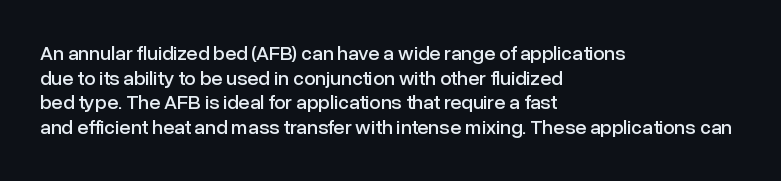
Q: Is the text italic (slanted)? A: No, it is upright.
Q: Is the text underlined? A: No.
Q: How is the paragraph aligned? A: Left-aligned.
Q: Is the spacing between letters normal or unusually wide? A: Normal.
